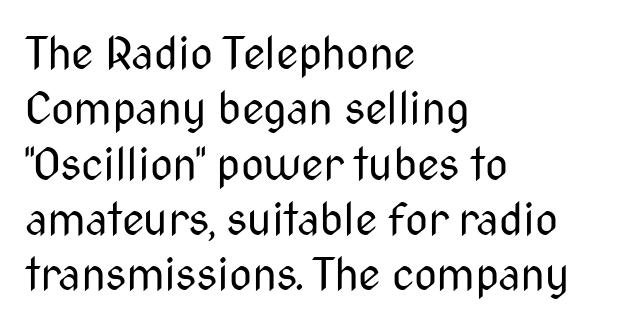
Q: Is the text bold? A: No.
Q: Is the text italic (slanted)? A: No, it is upright.
Q: Is the typeface a serif or a sans-serif typeface? A: Sans-serif.
Q: Is the text underlined? A: No.
Q: How is the paragraph aligned? A: Left-aligned.
Q: Is the spacing between letters normal or unusually wide? A: Normal.
Q: Width (condensed, normal, or wide)? A: Condensed.
Q: Stroke contrast? A: Medium.
Q: x-height? A: Medium.
Q: Monospaced? A: No.
